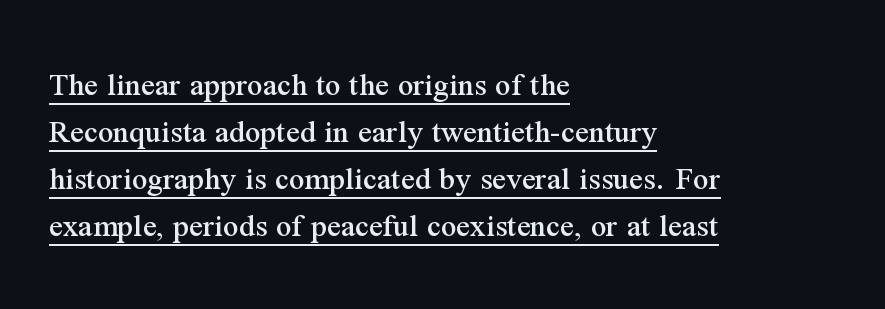
{"serif": "yes", "italic": "no", "width": "normal", "stroke_contrast": "medium", "x_height": "medium", "monospaced": "no", "underline": "yes", "align": "left", "line_spacing": "normal", "line_spacing_ratio": 1.38, "letter_spacing": "normal", "letter_spacing_em": 0.0, "glyph_px": 34}
